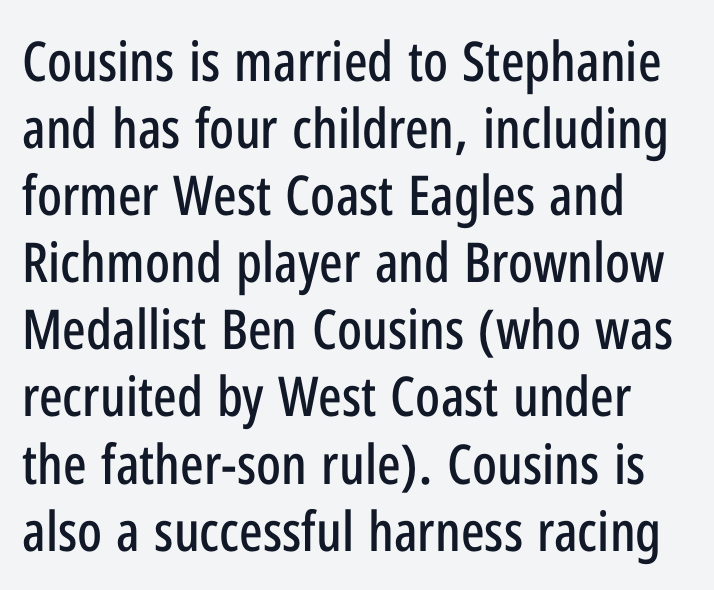
The typography opts for an upright posture over an oblique one. Regarding serifs, this sample does without them. Descenders hang freely into open space. Do the characters align in a grid? No, the font is proportional.
